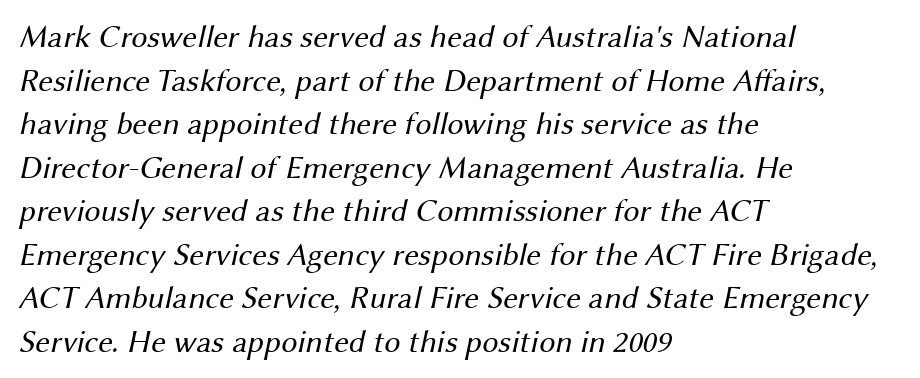
Do the characters align in a grid? No, the font is proportional. No heavy texture on the line: the type isn't bold. The passage shown is typeset with a sans-serif family. Reading down the block, your eye returns to a fixed left position each line. Compared with typical body copy, the letter spacing here is the same. Lines of text with bare space underneath.
